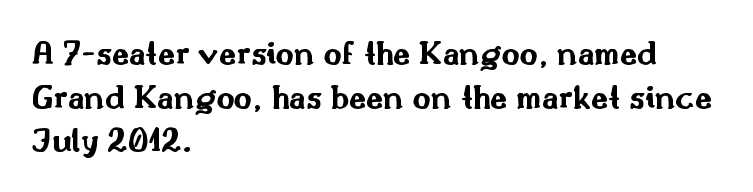
The image shows 35 px bold, wide sans-serif type, upright; set left-aligned, normal line spacing (1.25x), normal letter spacing, not underlined; medium stroke contrast and a small x-height.
